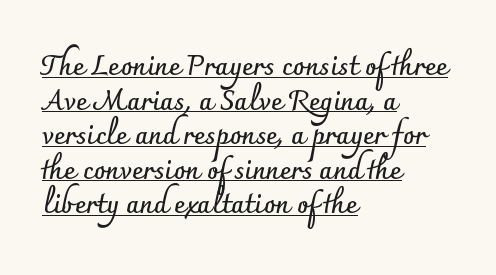
Q: Is the text bold? A: Yes.
Q: Is the text italic (slanted)? A: Yes.
Q: Is the text underlined? A: Yes.
Q: How is the paragraph aligned? A: Left-aligned.
Q: Is the spacing between letters normal or unusually wide? A: Normal.
Q: Is the spacing between lines tight, normal or loose? A: Normal.
